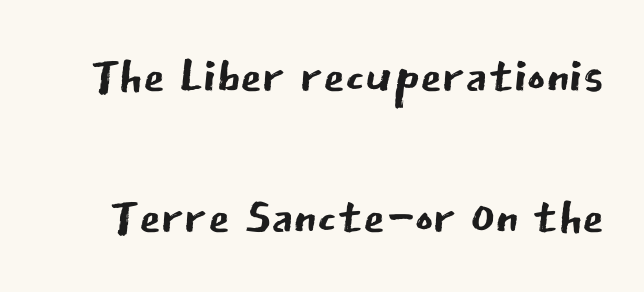
Do the characters align in a grid? No, the font is proportional. Beneath every word, the page is bare. The rendering shows plain stroke endings on the letterforms — a sans-serif design. If you drew a line through each stem, it would be perfectly vertical. Letter spacing: default. These lines stand farther apart than default settings would place them.
